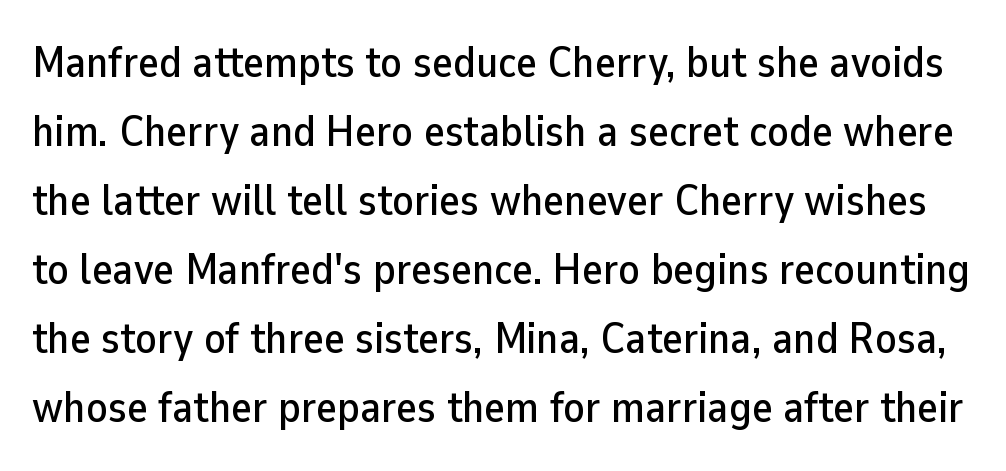
Type without underlining. The passage shown is typed in a proportional face where columns would drift. Ordinary non-slanted type is in use. The passage shown is typeset with a sans-serif family. Leading: standard. This rendering leaves character spacing at its baseline value.
